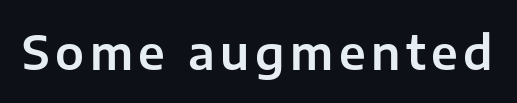
Each letter keeps its own natural width here, so spacing adapts to shape. Notice how the stems are strictly vertical — no italics here. Only glyphs here, with clear space below each row. Observe the absence of serifs on each vertical stroke in this sample.
